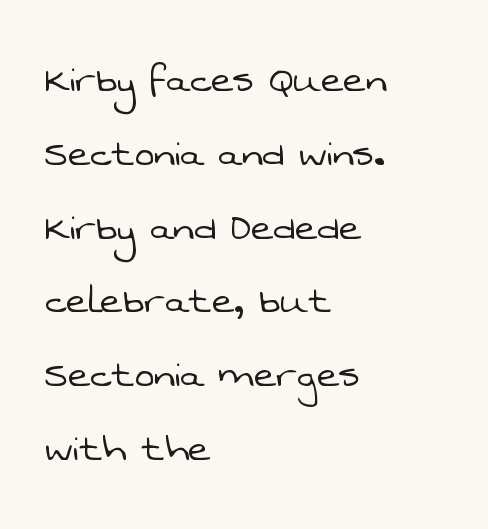
The image shows 47 px light sans-serif type; set left-aligned, normal line spacing (1.57x), normal letter spacing, not underlined; low stroke contrast and a medium x-height.
